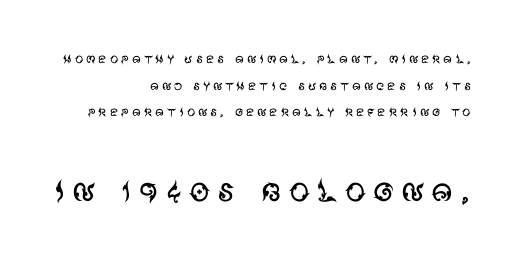
Notice how the passage keeps a crisp vertical edge on the right only. Rows of type keep a routine distance in the vertical direction. Ascenders rise straight up at ninety degrees. Proportional: the letters do not fall into vertical columns.
